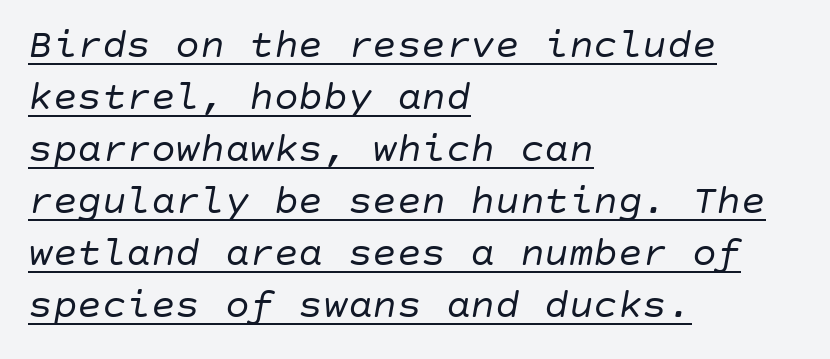
{"italic": "yes", "lean": "right", "slant_degrees": 10, "bold": "no", "weight": "regular", "width": "normal", "stroke_contrast": "low", "x_height": "large", "underline": "yes", "align": "left", "line_spacing": "normal", "line_spacing_ratio": 1.27, "letter_spacing": "normal", "letter_spacing_em": 0.0, "glyph_px": 41}
